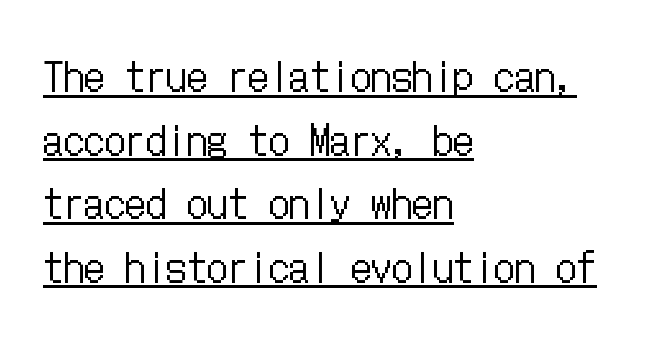
The image shows 41 px regular-weight, condensed type, upright; set left-aligned, normal line spacing (1.55x), normal letter spacing, underlined; low stroke contrast and a medium x-height.
